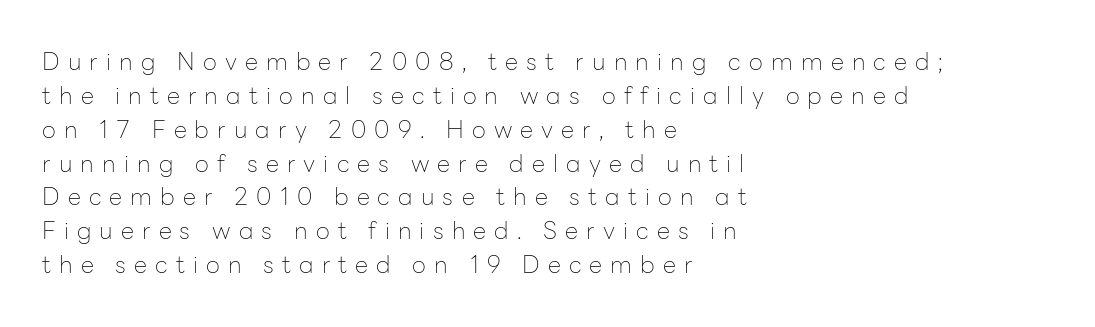
{"italic": "no", "bold": "no", "underline": "no", "align": "left", "line_spacing": "normal", "line_spacing_ratio": 1.41, "letter_spacing": "wide", "letter_spacing_em": 0.34, "glyph_px": 24}
